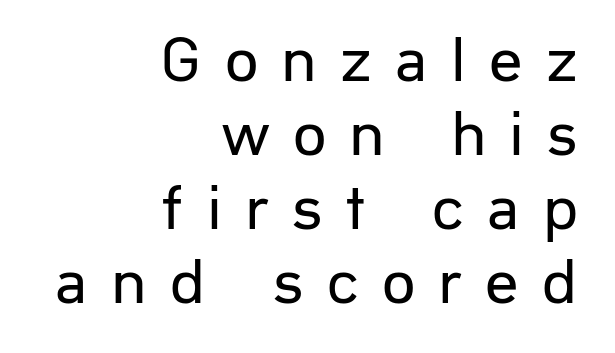
These lines are rendered in a variable-pitch font. These lines huddle together more closely than default settings would place them. Ordinary non-slanted type is in use. Does the type have serifs? No, each stem ends abruptly. Leftover space on each line is placed entirely before the opening word.
